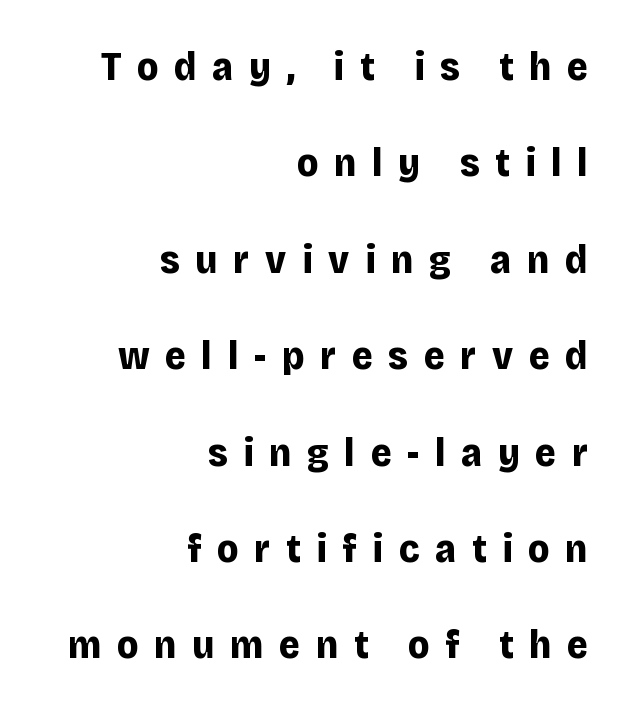
Tracking here is generous; glyphs stand well apart from one another. Do the characters align in a grid? No, the font is proportional. Weight check: bold — yes, fully. Rendered with straight, roman letterforms. Vertically, the passage feels expansive, rows floating well apart. The rag falls on the left side of this text block.
